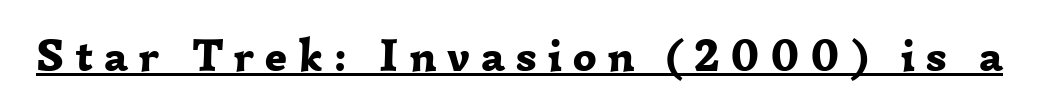
The image shows 46 px bold serif type, upright; set unusually wide letter spacing (+0.24 em), underlined; low stroke contrast and a medium x-height.
